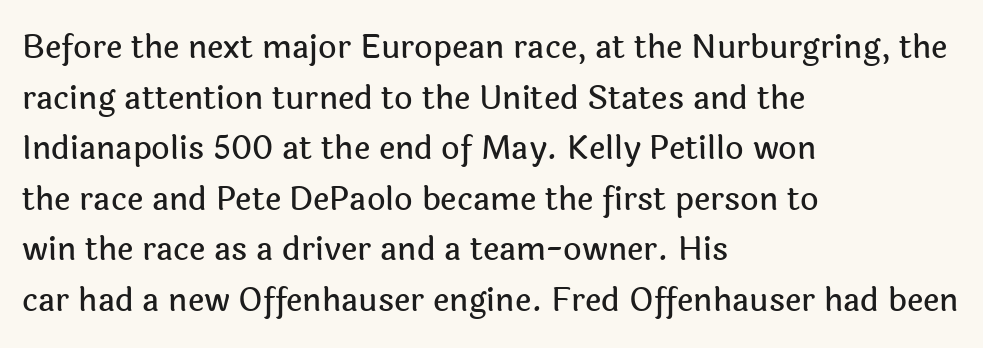
Here the designer chose a conventional face with non-uniform glyph widths. No extra tracking has been applied to these lines. The font family rendered here belongs to the sans-serif group. Italic: no, the glyphs are upright roman.
